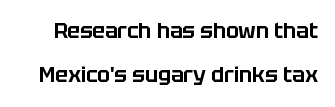
Standard letterfit; no display-style spreading of the glyphs. Descenders hang freely into open space. Airy leading. The letters stand straight up with perfectly vertical stems.
